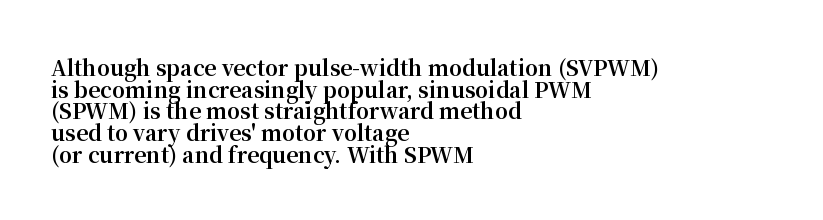
Chunky letters — that's bold for sure. Spacing between characters is what you'd get straight out of the box. Vertically, the passage feels compressed, each row crowding the next. Plain, unruled lines of type. The rag falls on the right side of this text block. Upright lettering throughout.
